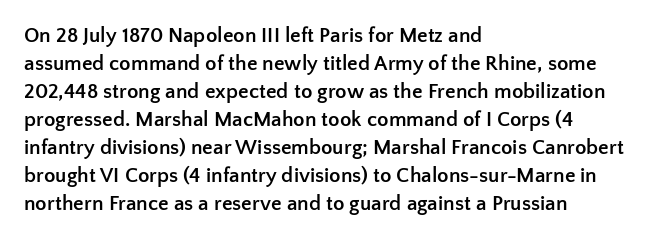
The image shows 21 px bold type, upright; set left-aligned, normal line spacing (1.33x), normal letter spacing, not underlined.
